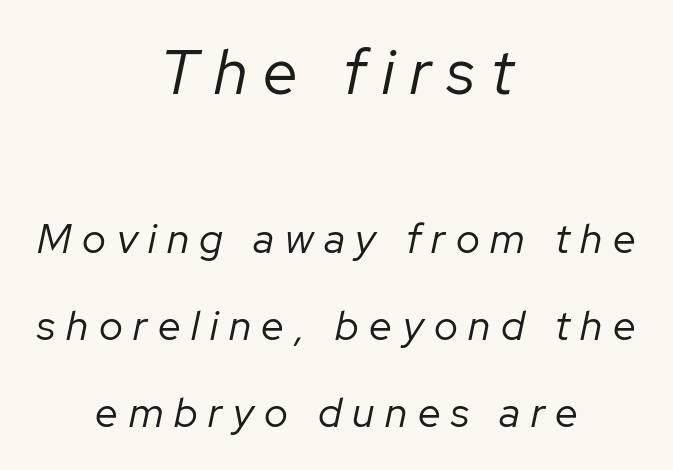
Vertical spacing — loose. The face used here is proportionally spaced, like ordinary book or web type. Weight: regular or lighter. The whole block is typeset with a tilt. Is the block centered? Yes — each line is placed symmetrically about the middle.
